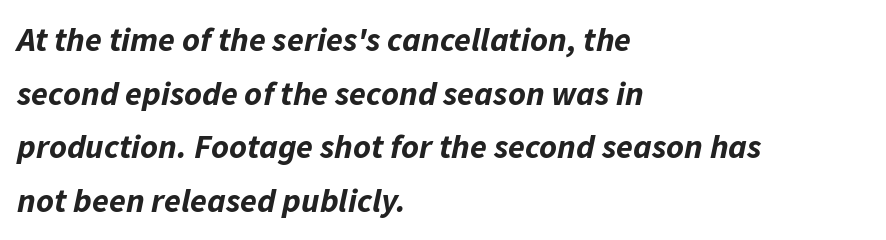
Q: Is the text bold? A: Yes.
Q: Is the text italic (slanted)? A: Yes, it leans right by about 11 degrees.
Q: Is the text underlined? A: No.
Q: How is the paragraph aligned? A: Left-aligned.
Q: Is the spacing between letters normal or unusually wide? A: Normal.
Q: Is the spacing between lines tight, normal or loose? A: Normal.
Q: Width (condensed, normal, or wide)? A: Normal.
Q: Stroke contrast? A: Low.
Q: x-height? A: Medium.
Q: Monospaced? A: No.
